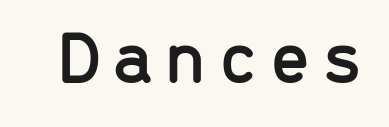
In terms of letterform style, serifs are entirely absent. Upright lettering throughout. You could count columns in this text — the font is strictly monospaced. Descenders hang freely into open space.
